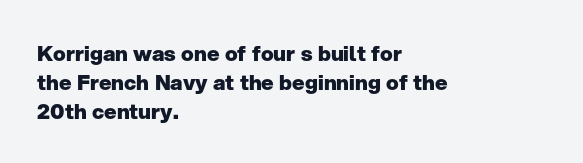
Q: Is the text bold? A: Yes.
Q: Is the text italic (slanted)? A: No, it is upright.
Q: Is the text underlined? A: No.
Q: How is the paragraph aligned? A: Left-aligned.
Q: Is the spacing between letters normal or unusually wide? A: Normal.
Q: Is the spacing between lines tight, normal or loose? A: Normal.
